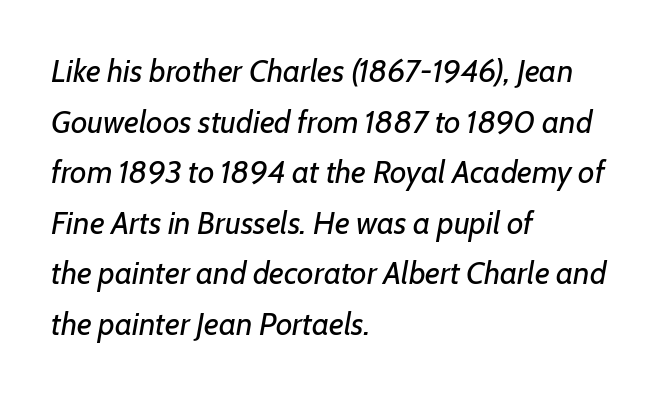
{"italic": "yes", "lean": "right", "slant_degrees": 7, "bold": "no", "weight": "regular", "width": "normal", "stroke_contrast": "low", "x_height": "medium", "monospaced": "no", "underline": "no", "align": "left", "line_spacing": "normal", "line_spacing_ratio": 1.58, "letter_spacing": "normal", "letter_spacing_em": 0.0, "glyph_px": 32}
